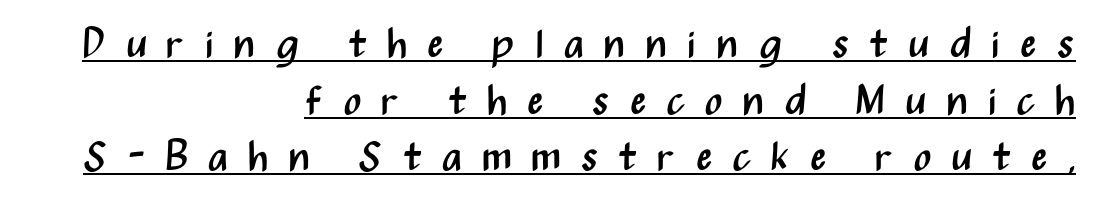
Q: Is the text bold? A: No.
Q: Is the text italic (slanted)? A: No, it is upright.
Q: Is the typeface a serif or a sans-serif typeface? A: Sans-serif.
Q: Is the text underlined? A: Yes.
Q: How is the paragraph aligned? A: Right-aligned.
Q: Is the spacing between letters normal or unusually wide? A: Unusually wide.
Q: Is the spacing between lines tight, normal or loose? A: Normal.
Q: Width (condensed, normal, or wide)? A: Condensed.
Q: Stroke contrast? A: Medium.
Q: x-height? A: Medium.
Q: Monospaced? A: No.
